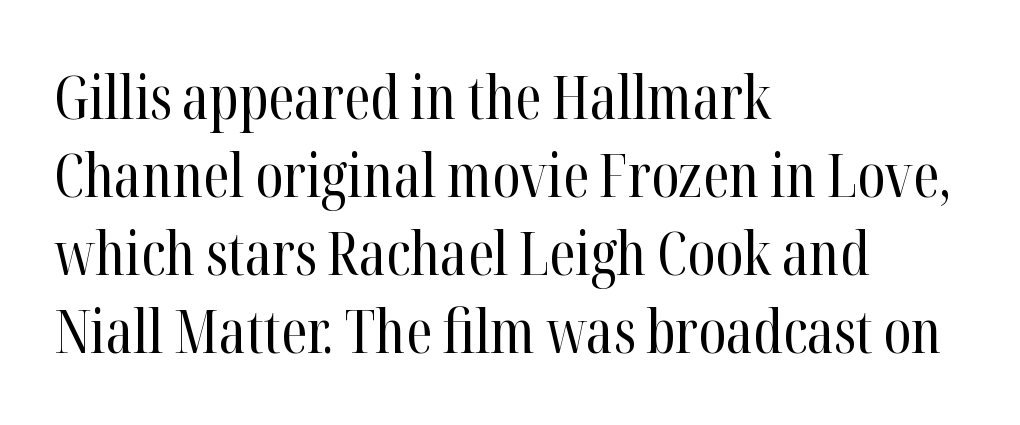
{"serif": "yes", "italic": "no", "bold": "no", "weight": "regular", "width": "condensed", "stroke_contrast": "high", "x_height": "medium", "monospaced": "no", "underline": "no", "align": "left", "line_spacing": "normal", "line_spacing_ratio": 1.3, "letter_spacing": "normal", "letter_spacing_em": 0.0, "glyph_px": 60}
